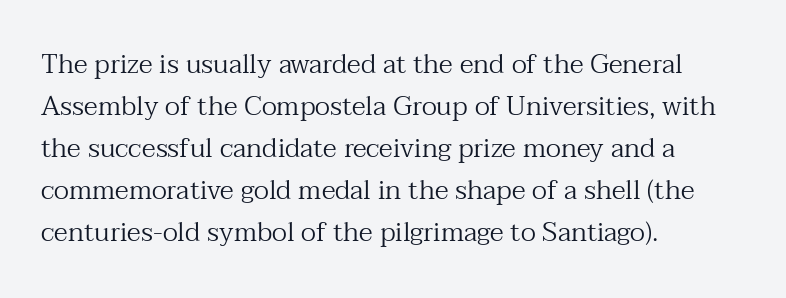
Each new line begins a customary step beneath the previous one. The passage shown is not underscored anywhere. Weight: not bold — regular or lighter. Nope, not italic — everything's standing straight. A classic flush-left, rag-right setting is used for this passage.
